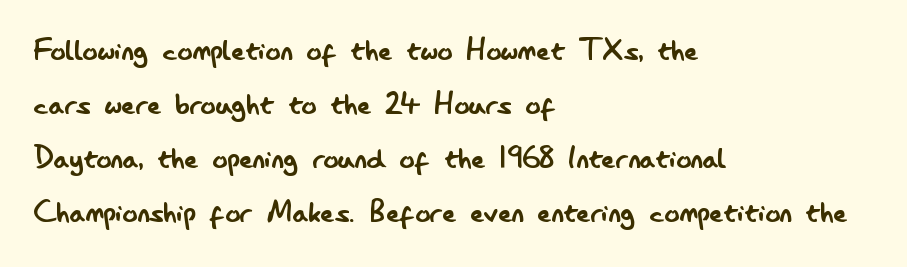
Reading down the column, the eye jumps a familiar distance to each next line. Decoration check: the copy has no underline. One-word summary of the alignment: left. Italic? Not at all — the glyphs are vertical.
